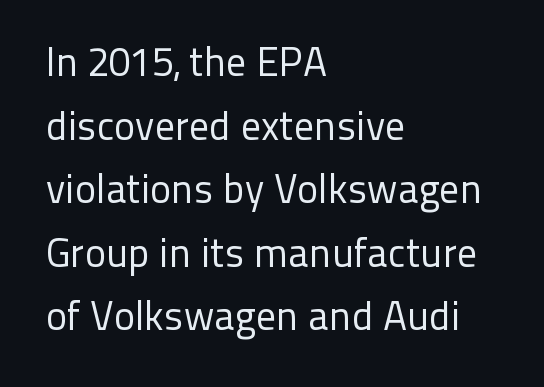
{"serif": "no", "italic": "no", "bold": "no", "weight": "regular", "width": "normal", "stroke_contrast": "low", "x_height": "medium", "monospaced": "no", "underline": "no", "align": "left", "line_spacing": "normal", "line_spacing_ratio": 1.59, "letter_spacing": "normal", "letter_spacing_em": 0.0, "glyph_px": 40}
